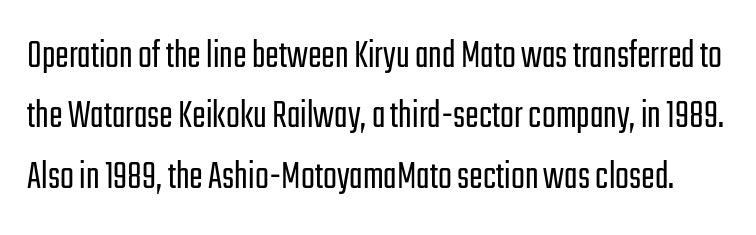
{"serif": "no", "italic": "no", "bold": "no", "weight": "light", "width": "condensed", "stroke_contrast": "low", "x_height": "medium", "monospaced": "no", "underline": "no", "line_spacing": "normal", "line_spacing_ratio": 1.47, "letter_spacing": "normal", "letter_spacing_em": 0.0, "glyph_px": 41}
